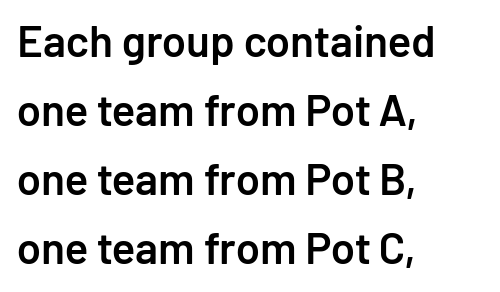
The image shows 44 px semibold sans-serif type, upright; set left-aligned, normal line spacing (1.57x), normal letter spacing, not underlined; low stroke contrast and a medium x-height.
